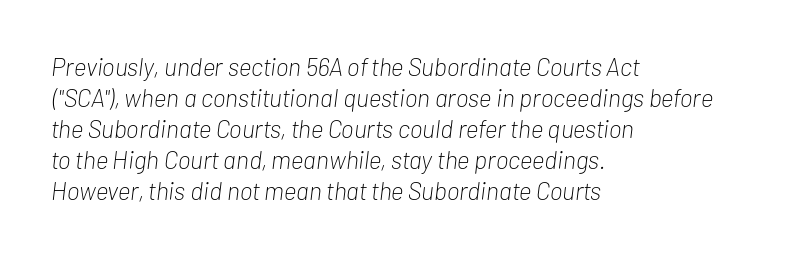
This rendering leaves character spacing at its baseline value. Alignment: flush left. Letters have the restrained weight of plain body copy at most. A bare baseline throughout the passage.
